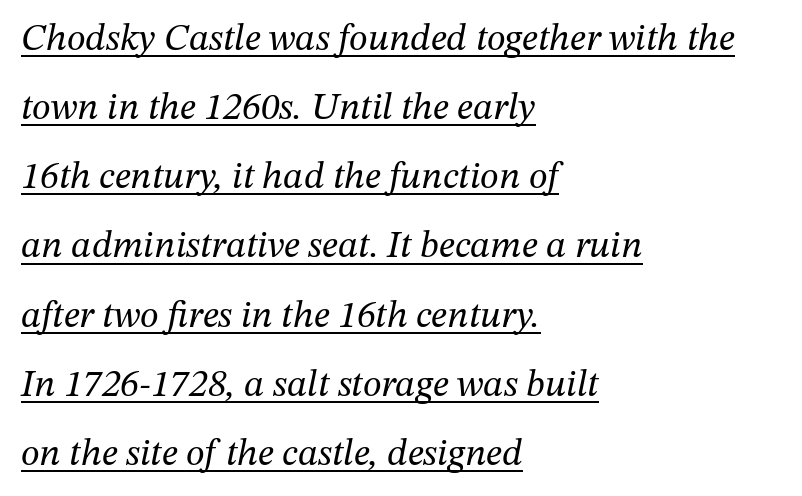
The passage shown has conventional tracking throughout. Observe the lean: these are italic letterforms. Underlined type. Each letter keeps its own natural width here, so spacing adapts to shape. Casual observation: everything's shoved over to the left. Are there feet on the stems? There are — it's a serif.
